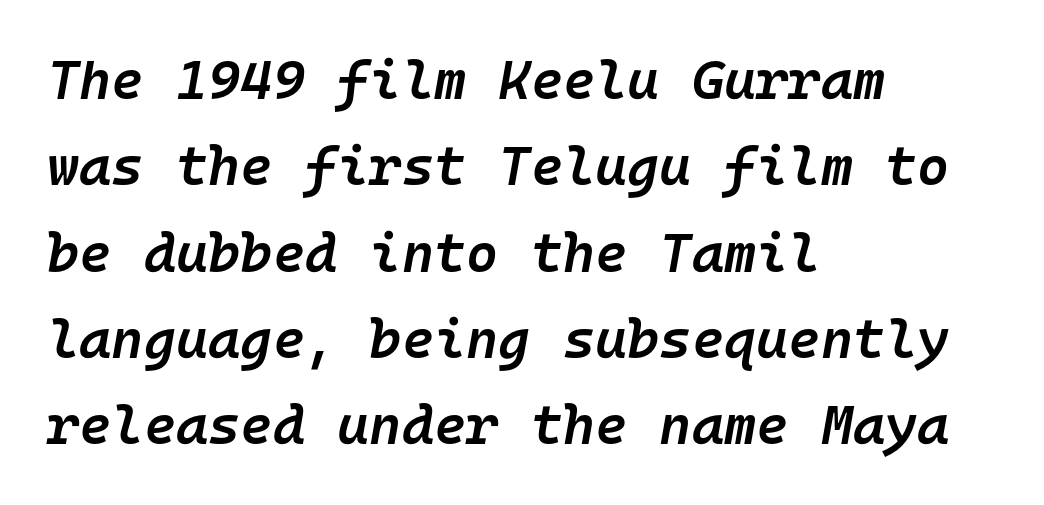
The image shows 55 px semibold type, italic (leaning right), monospaced; set left-aligned, normal line spacing (1.57x), normal letter spacing, not underlined; low stroke contrast and a medium x-height.
